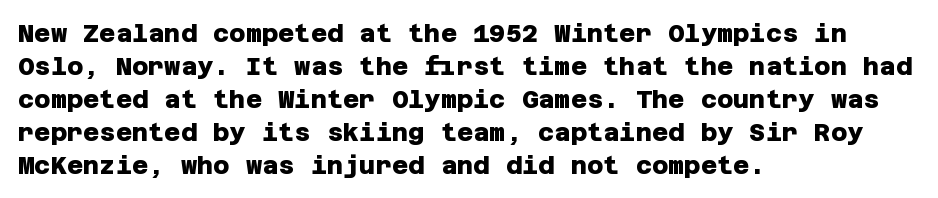
The words here are not underlined. The passage shown is emphatically bold. The line-height multiplier appears to be the usual default. The passage is arranged the way most books set body copy — flush left. No extra tracking has been applied to these lines.
